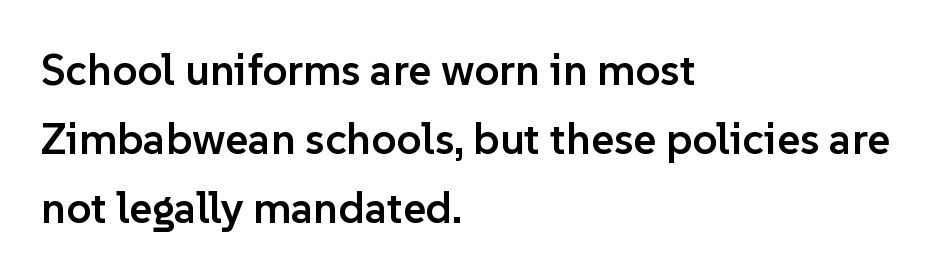
{"serif": "no", "italic": "no", "bold": "semi", "weight": "semibold", "width": "normal", "stroke_contrast": "low", "x_height": "medium", "monospaced": "no", "underline": "no", "align": "left", "line_spacing": "normal", "line_spacing_ratio": 1.57, "letter_spacing": "normal", "letter_spacing_em": 0.0, "glyph_px": 44}
